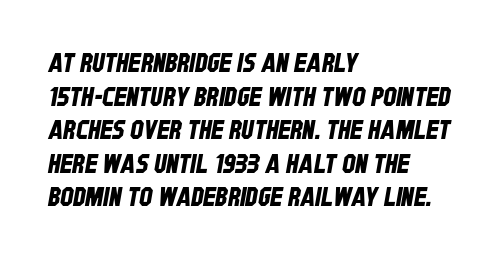
{"underline": "no", "align": "left", "line_spacing": "normal", "line_spacing_ratio": 1.29, "letter_spacing": "normal", "letter_spacing_em": 0.0, "glyph_px": 26}
